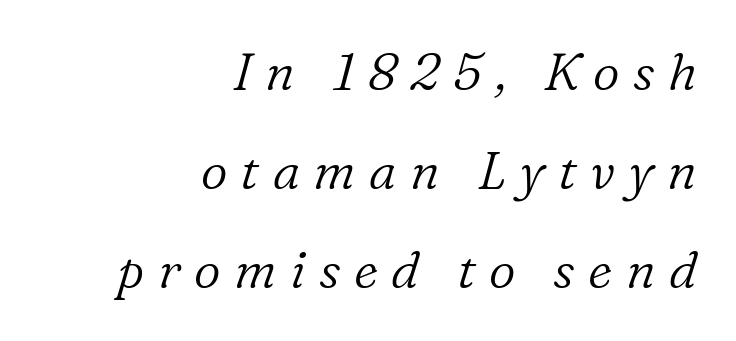
The image shows 52 px light serif type, italic (leaning right); set right-aligned, loose line spacing (1.9x), unusually wide letter spacing (+0.26 em), not underlined; low stroke contrast and a medium x-height.
